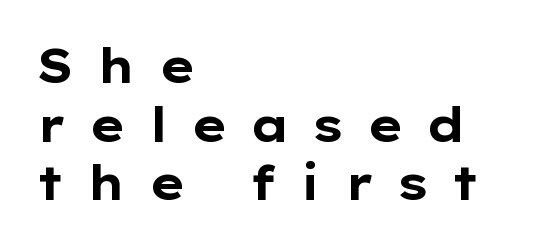
The image shows 47 px bold, wide sans-serif type, upright; set left-aligned, normal line spacing (1.25x), unusually wide letter spacing (+0.47 em), not underlined; low stroke contrast and a medium x-height.
